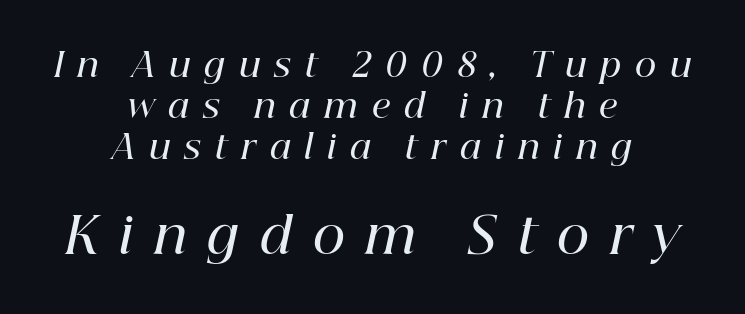
The image shows 50 px semibold serif type, italic (leaning right); set centered, normal line spacing (1.25x), unusually wide letter spacing (+0.42 em), not underlined; the second (bottom) block is 1.52x larger; high stroke contrast and a medium x-height.
